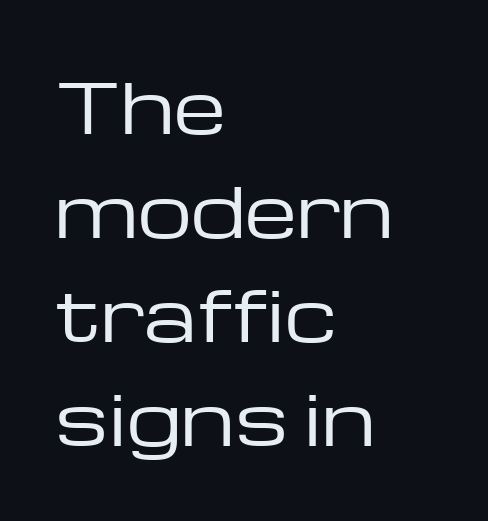
Q: Is the text bold? A: No.
Q: Is the text italic (slanted)? A: No, it is upright.
Q: Is the typeface a serif or a sans-serif typeface? A: Sans-serif.
Q: Is the text underlined? A: No.
Q: How is the paragraph aligned? A: Left-aligned.
Q: Is the spacing between letters normal or unusually wide? A: Normal.
Q: Is the spacing between lines tight, normal or loose? A: Normal.
Q: Width (condensed, normal, or wide)? A: Wide.
Q: Stroke contrast? A: Low.
Q: x-height? A: Medium.
Q: Monospaced? A: No.
